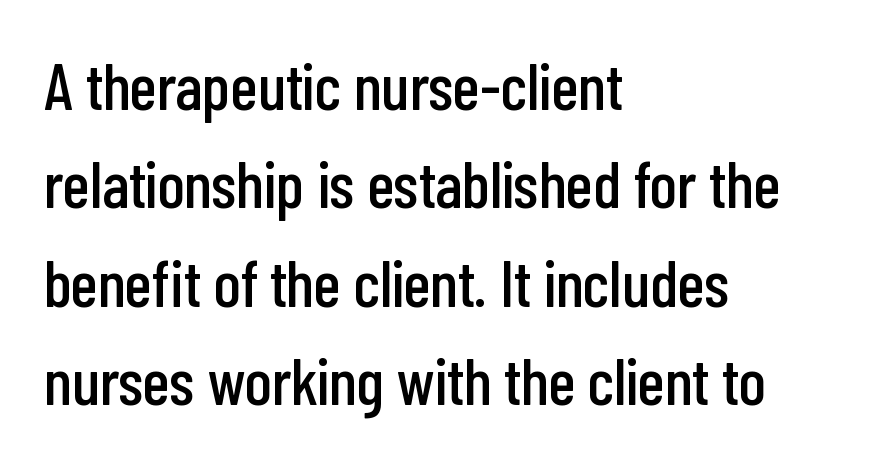
The image shows 66 px condensed sans-serif type, upright; set left-aligned, normal line spacing (1.49x), normal letter spacing, not underlined; low stroke contrast and a medium x-height.
